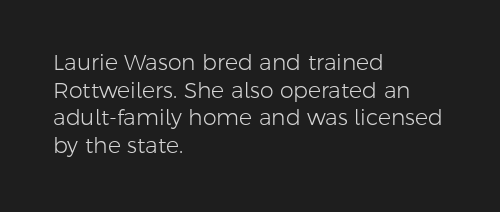
The typeface has the unassuming heft of standard copy or less. Vertical strokes here are truly vertical. A clean baseline with only descenders dipping below it. Default kerning and tracking; the words read as compact shapes.
